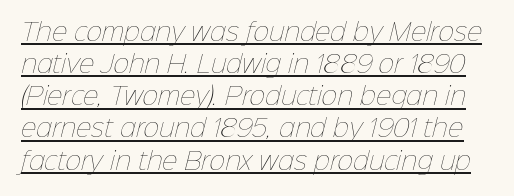
Q: Is the text bold? A: No.
Q: Is the text underlined? A: Yes.
Q: Is the spacing between letters normal or unusually wide? A: Normal.
Q: Is the spacing between lines tight, normal or loose? A: Normal.
